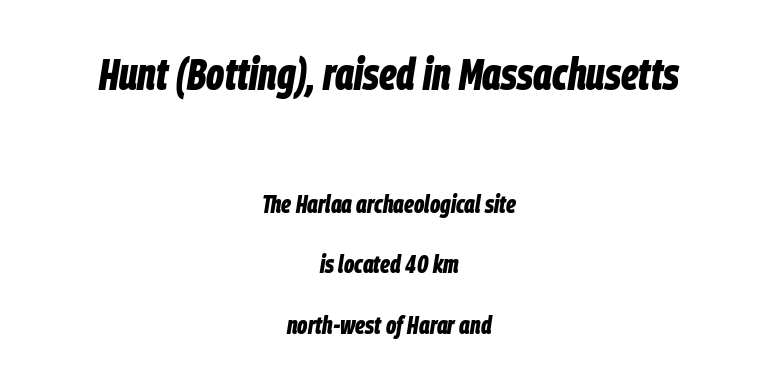
{"italic": "yes", "lean": "right", "slant_degrees": 9, "bold": "yes", "weight": "bold", "width": "condensed", "stroke_contrast": "low", "x_height": "large", "monospaced": "no", "underline": "no", "align": "center", "line_spacing": "loose", "line_spacing_ratio": 2.41, "letter_spacing": "normal", "letter_spacing_em": 0.0, "larger_block": "first", "size_ratio": 1.76, "glyph_px": 44}
